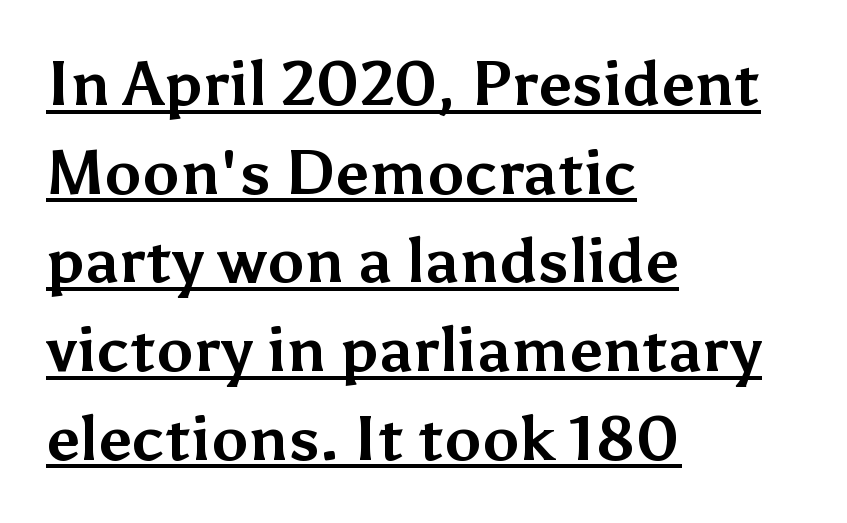
Every letter is thick-stroked: bold, no question. Each line starts at the same left margin while the right side varies. Inter-character spacing is left at the font's built-in metrics. Tall strokes in this sample are plumb rather than angled.
